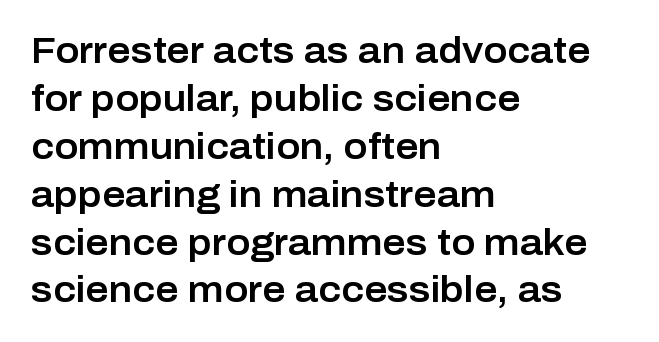
Q: Is the text italic (slanted)? A: No, it is upright.
Q: Is the typeface a serif or a sans-serif typeface? A: Sans-serif.
Q: Is the text underlined? A: No.
Q: How is the paragraph aligned? A: Left-aligned.
Q: Is the spacing between letters normal or unusually wide? A: Normal.
Q: Is the spacing between lines tight, normal or loose? A: Normal.
Q: Width (condensed, normal, or wide)? A: Normal.
Q: Stroke contrast? A: Low.
Q: x-height? A: Medium.
Q: Monospaced? A: No.
